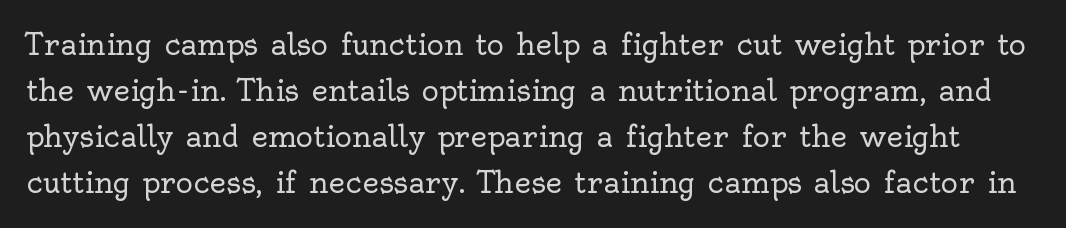
The image shows 29 px regular-weight serif type, upright; set normal line spacing (1.59x), normal letter spacing, not underlined; a small x-height.
